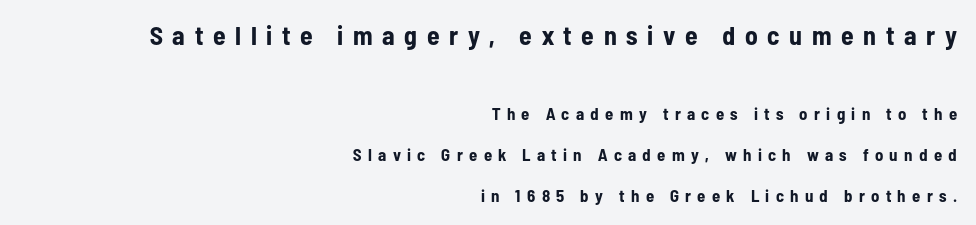
The image shows 26 px bold type, upright; set right-aligned, loose line spacing (2.42x), unusually wide letter spacing (+0.37 em), not underlined; the first (top) block is 1.53x larger.
